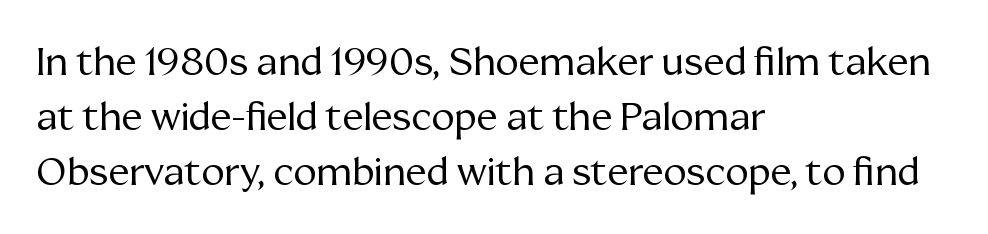
The image shows 39 px regular-weight serif type, upright; set left-aligned, normal line spacing (1.41x), normal letter spacing, not underlined; medium stroke contrast and a medium x-height.
